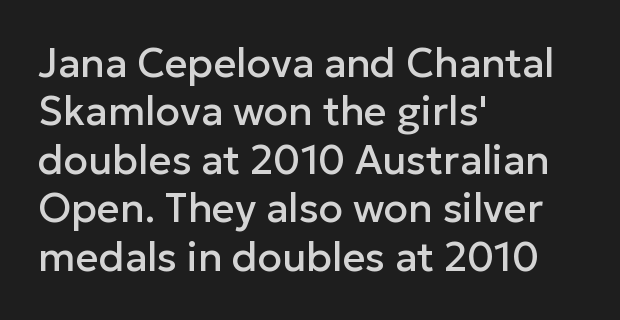
The image shows 40 px sans-serif type, upright; set left-aligned, line spacing 1.21x, normal letter spacing, not underlined; low stroke contrast and a medium x-height.
